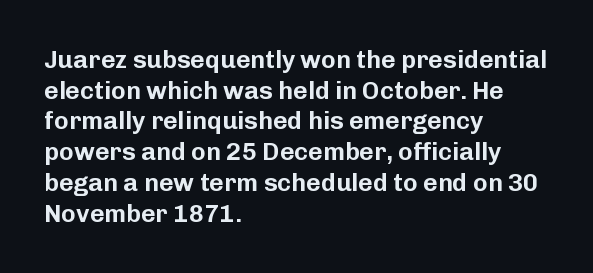
The image shows 25 px text type, upright; set left-aligned, line spacing 1.23x, normal letter spacing, not underlined.
